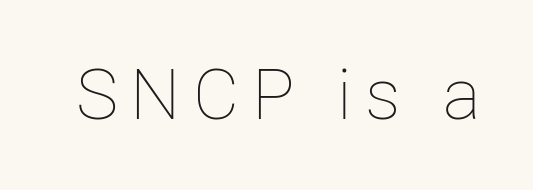
The image shows 71 px thin type, upright; set not underlined; low stroke contrast and a medium x-height.
